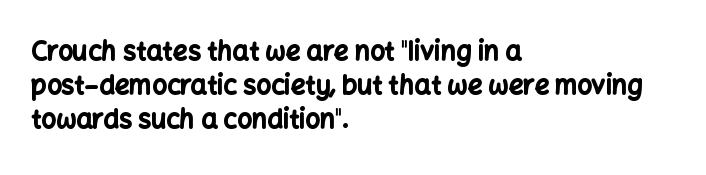
Q: Is the text bold? A: Yes.
Q: Is the text italic (slanted)? A: No, it is upright.
Q: Is the text underlined? A: No.
Q: How is the paragraph aligned? A: Left-aligned.
Q: Is the spacing between letters normal or unusually wide? A: Normal.
Q: Is the spacing between lines tight, normal or loose? A: Normal.
